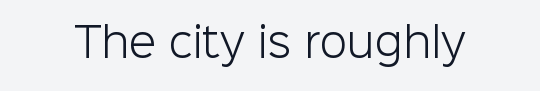
Q: Is the text bold? A: No.
Q: Is the text italic (slanted)? A: No, it is upright.
Q: Is the typeface a serif or a sans-serif typeface? A: Sans-serif.
Q: Is the text underlined? A: No.
Q: Is the spacing between letters normal or unusually wide? A: Normal.
Q: Width (condensed, normal, or wide)? A: Normal.
Q: Stroke contrast? A: Low.
Q: x-height? A: Medium.
Q: Monospaced? A: No.
